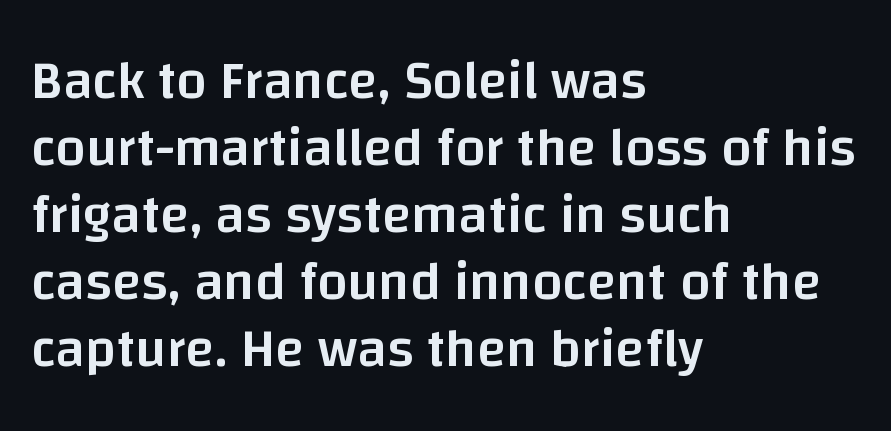
The image shows 54 px semibold sans-serif type, upright; set left-aligned, line spacing 1.24x, normal letter spacing, not underlined; low stroke contrast and a large x-height.
